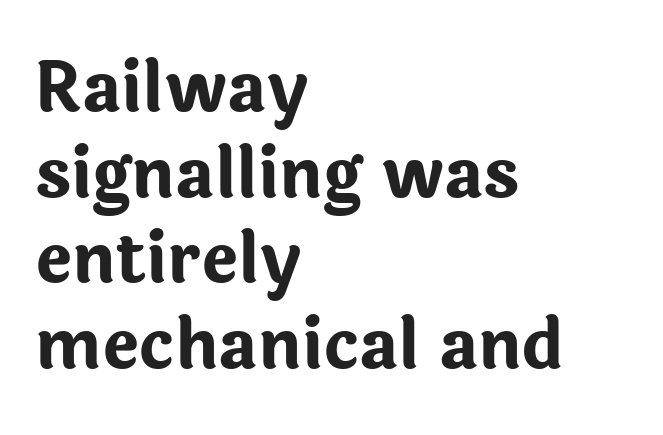
{"serif": "no", "italic": "no", "bold": "yes", "weight": "bold", "width": "normal", "stroke_contrast": "low", "x_height": "medium", "monospaced": "no", "underline": "no", "align": "left", "line_spacing_ratio": 1.24, "letter_spacing": "normal", "letter_spacing_em": 0.0, "glyph_px": 69}
